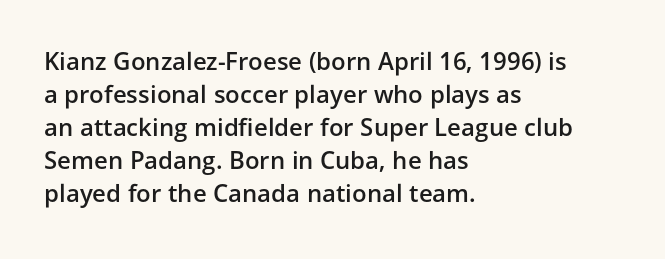
This rendering features lettering with no underline. Firm but not heavy-handed strokes: this text is semibold. Compared with typical body copy, the letter spacing here is the same. This sample is left-justified, so line endings fall wherever the words run out. Normally led — the rows are evenly, conventionally spaced.
